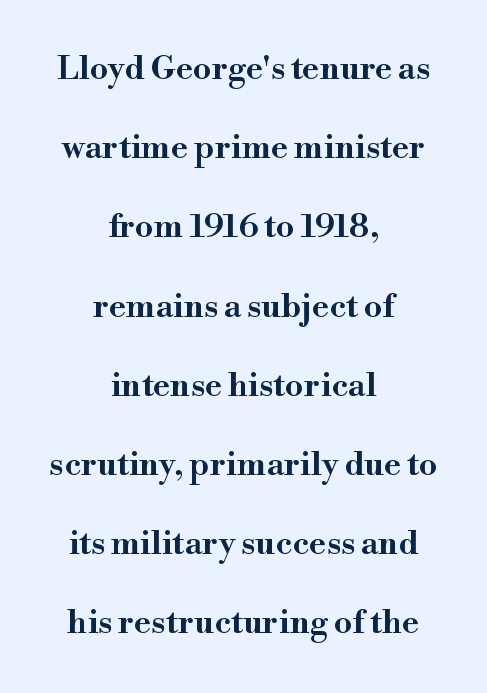
Q: Is the text italic (slanted)? A: No, it is upright.
Q: Is the typeface a serif or a sans-serif typeface? A: Serif.
Q: Is the text underlined? A: No.
Q: How is the paragraph aligned? A: Centered.
Q: Is the spacing between letters normal or unusually wide? A: Normal.
Q: Is the spacing between lines tight, normal or loose? A: Loose.
Q: Width (condensed, normal, or wide)? A: Wide.
Q: Stroke contrast? A: High.
Q: x-height? A: Small.
Q: Monospaced? A: No.
